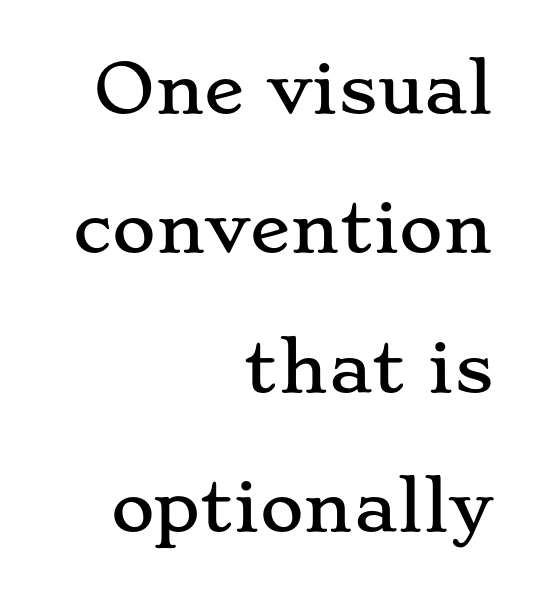
Q: Is the text italic (slanted)? A: No, it is upright.
Q: Is the typeface a serif or a sans-serif typeface? A: Serif.
Q: Is the text underlined? A: No.
Q: How is the paragraph aligned? A: Right-aligned.
Q: Is the spacing between letters normal or unusually wide? A: Normal.
Q: Is the spacing between lines tight, normal or loose? A: Loose.
Q: Width (condensed, normal, or wide)? A: Wide.
Q: Stroke contrast? A: Low.
Q: x-height? A: Small.
Q: Monospaced? A: No.
